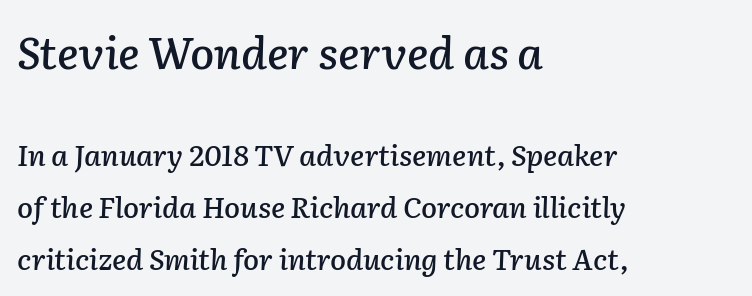
Large over small — that's the arrangement of the two blocks here. Slanted lettering throughout. Underlining? Definitely not there. Do the characters align in a grid? No, the font is proportional. The type is set solid horizontally, with unmodified tracking.
